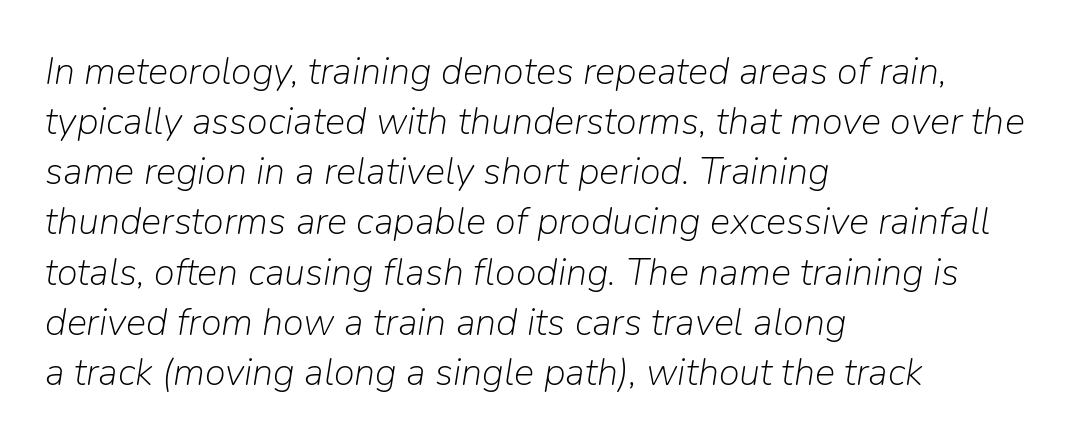
The image shows 38 px light type, italic (leaning right); set left-aligned, normal line spacing (1.32x), normal letter spacing, not underlined; low stroke contrast and a medium x-height.
